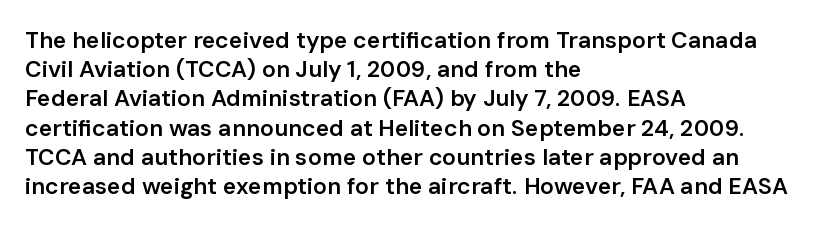
The image shows 23 px text type, upright; set left-aligned, normal line spacing (1.27x), normal letter spacing, not underlined.
